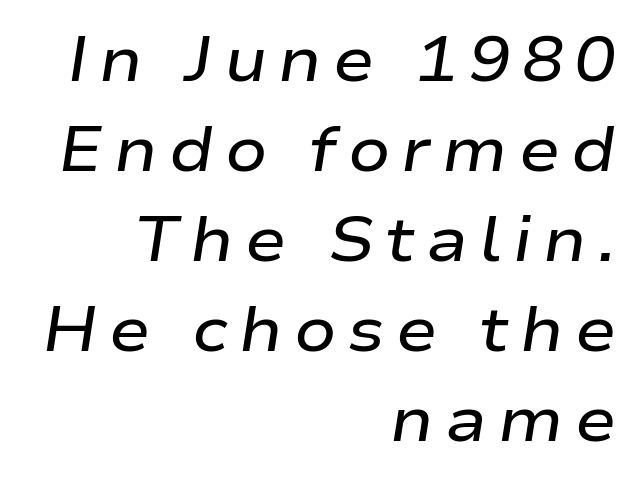
{"italic": "yes", "lean": "right", "slant_degrees": 9, "bold": "semi", "weight": "semibold", "width": "wide", "stroke_contrast": "low", "x_height": "medium", "monospaced": "no", "underline": "no", "align": "right", "line_spacing": "normal", "line_spacing_ratio": 1.45, "glyph_px": 62}
